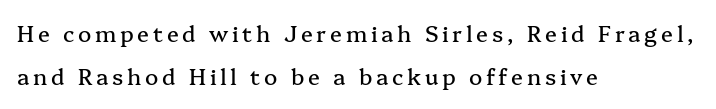
Q: Is the text italic (slanted)? A: No, it is upright.
Q: Is the text underlined? A: No.
Q: How is the paragraph aligned? A: Left-aligned.
Q: Is the spacing between lines tight, normal or loose? A: Loose.
